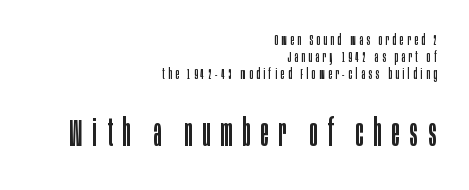
The image shows 38 px regular-weight, condensed sans-serif type, upright; set right-aligned, tight line spacing (1.15x), unusually wide letter spacing (+0.26 em), not underlined; the second (bottom) block is 2.53x larger; low stroke contrast and a large x-height.
